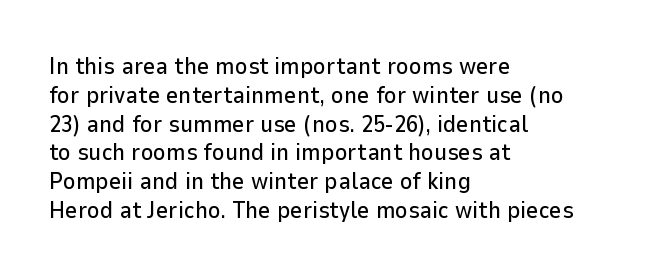
Q: Is the text italic (slanted)? A: No, it is upright.
Q: Is the text underlined? A: No.
Q: How is the paragraph aligned? A: Left-aligned.
Q: Is the spacing between letters normal or unusually wide? A: Normal.
